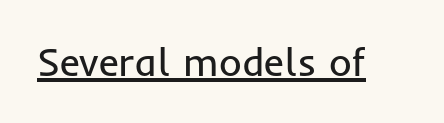
What kind of face is this? One without serifs — a sans. You can see a thin bar hugging the bottom of the glyphs. Ascenders rise straight up at ninety degrees. The weight tops out at a normal text grade. Varying glyph widths throughout — classic text-font behaviour. Look at the tracking — it's just the regular setting, nothing added.
